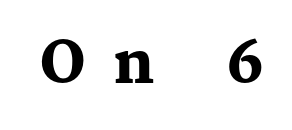
The image shows 58 px heavy serif type, upright; set unusually wide letter spacing (+0.48 em), not underlined; medium stroke contrast and a medium x-height.
